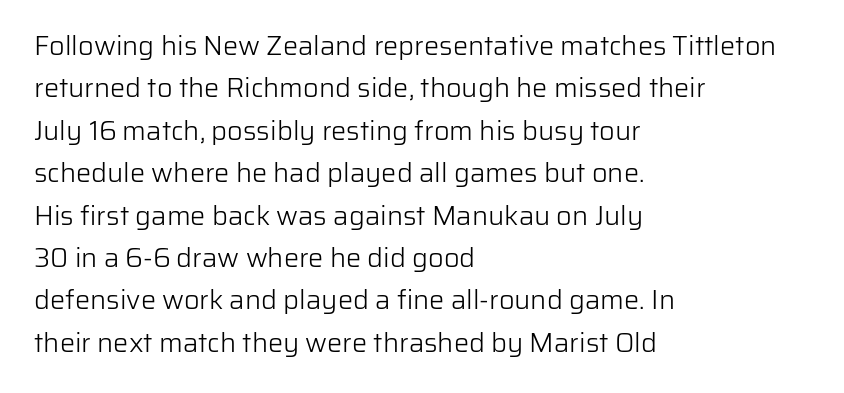
Q: Is the text bold? A: No.
Q: Is the text italic (slanted)? A: No, it is upright.
Q: Is the text underlined? A: No.
Q: How is the paragraph aligned? A: Left-aligned.
Q: Is the spacing between letters normal or unusually wide? A: Normal.
Q: Is the spacing between lines tight, normal or loose? A: Normal.
